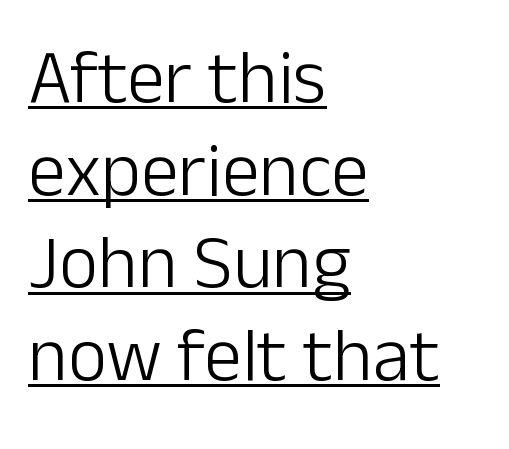
Default kerning and tracking; the words read as compact shapes. The rendering uses natural spacing where letterforms have individual widths. Quick note: not italic, upright. Compared with undecorated copy, this sample adds a rule below the words. Every row of glyphs begins at an identical x-position on the left. Each stroke keeps to a modest, everyday thickness or less.
